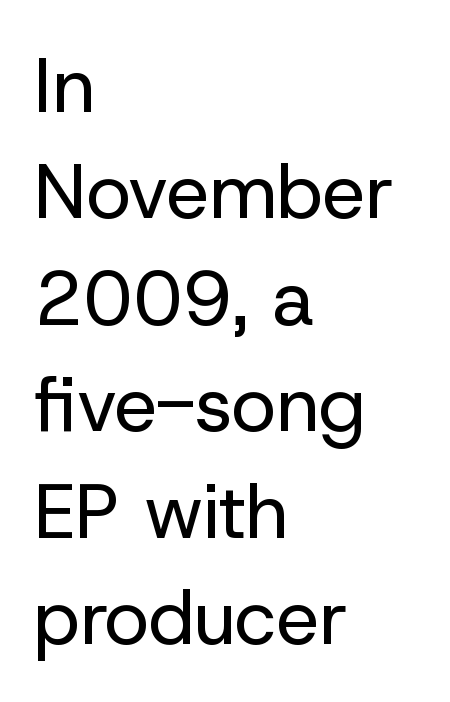
{"serif": "no", "italic": "no", "bold": "no", "weight": "regular", "width": "normal", "stroke_contrast": "low", "x_height": "medium", "monospaced": "no", "underline": "no", "align": "left", "line_spacing": "normal", "line_spacing_ratio": 1.4, "letter_spacing": "normal", "letter_spacing_em": 0.0, "glyph_px": 76}
